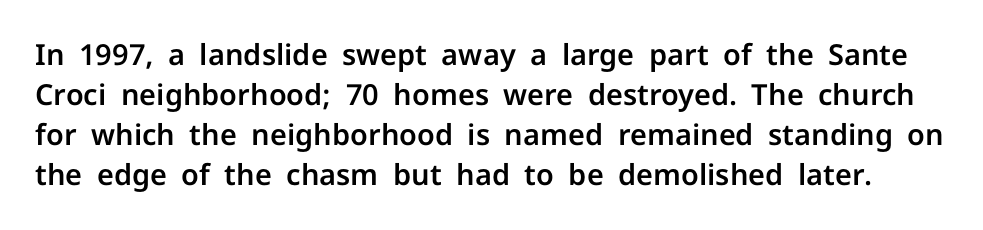
The image shows 29 px sans-serif type, upright; set normal line spacing (1.38x), normal letter spacing, not underlined; low stroke contrast and a medium x-height.
